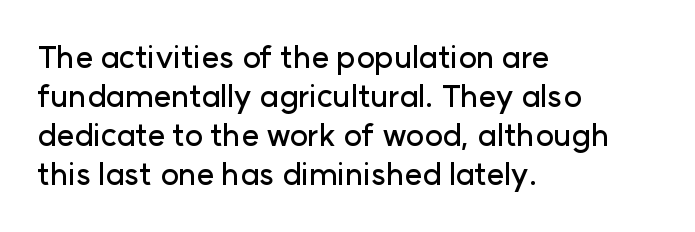
{"serif": "no", "italic": "no", "width": "normal", "stroke_contrast": "low", "x_height": "medium", "monospaced": "no", "underline": "no", "align": "left", "line_spacing": "normal", "line_spacing_ratio": 1.26, "letter_spacing": "normal", "letter_spacing_em": 0.0, "glyph_px": 31}
